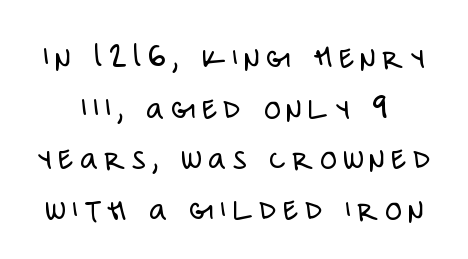
Q: Is the text bold? A: No.
Q: Is the text italic (slanted)? A: No, it is upright.
Q: Is the typeface a serif or a sans-serif typeface? A: Sans-serif.
Q: Is the text underlined? A: No.
Q: How is the paragraph aligned? A: Centered.
Q: Is the spacing between lines tight, normal or loose? A: Normal.
Q: Width (condensed, normal, or wide)? A: Condensed.
Q: Stroke contrast? A: Low.
Q: x-height? A: Large.
Q: Monospaced? A: No.
